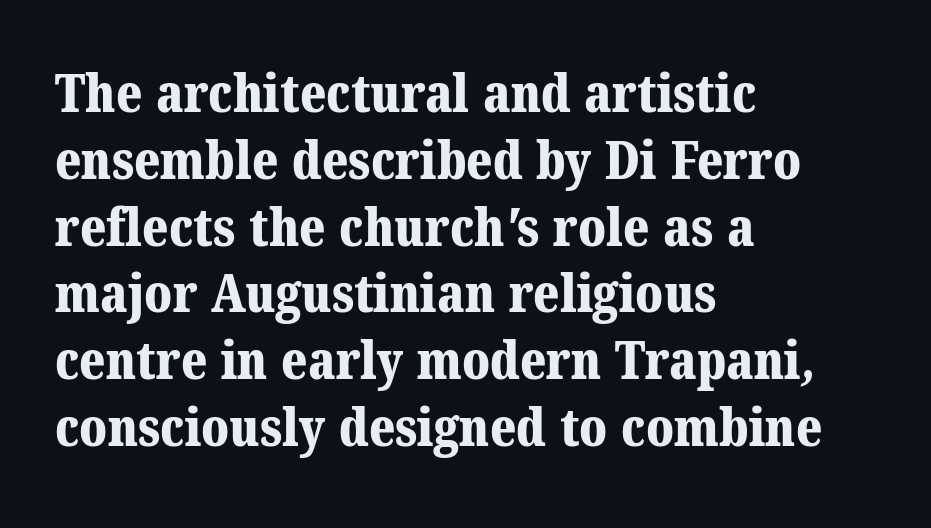
{"serif": "yes", "bold": "yes", "weight": "bold", "width": "normal", "stroke_contrast": "medium", "x_height": "medium", "monospaced": "no", "underline": "no", "align": "left", "line_spacing": "normal", "line_spacing_ratio": 1.26, "letter_spacing": "normal", "letter_spacing_em": 0.0, "glyph_px": 53}
